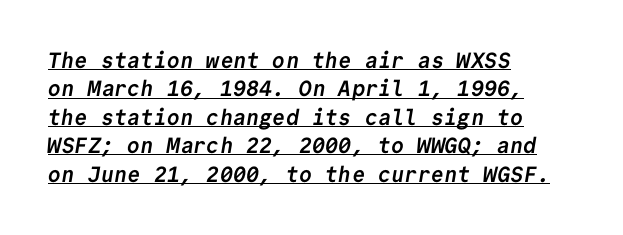
Q: Is the text bold? A: Yes.
Q: Is the text underlined? A: Yes.
Q: How is the paragraph aligned? A: Left-aligned.
Q: Is the spacing between letters normal or unusually wide? A: Normal.
Q: Is the spacing between lines tight, normal or loose? A: Normal.
